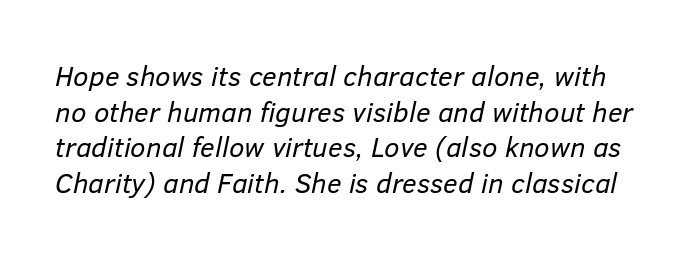
The face used here is rendered with its standard letterfit. Tall strokes in this sample are angled rather than plumb. A typesetter would call this leading conventional body-copy spacing. A bare baseline throughout the passage. The face used here is proportionally spaced, like ordinary book or web type.
